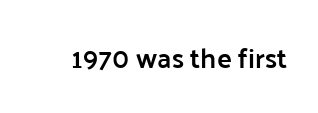
{"serif": "no", "italic": "no", "bold": "semi", "weight": "semibold", "width": "normal", "stroke_contrast": "low", "x_height": "medium", "monospaced": "no", "underline": "no", "letter_spacing": "normal", "letter_spacing_em": 0.0, "glyph_px": 28}
